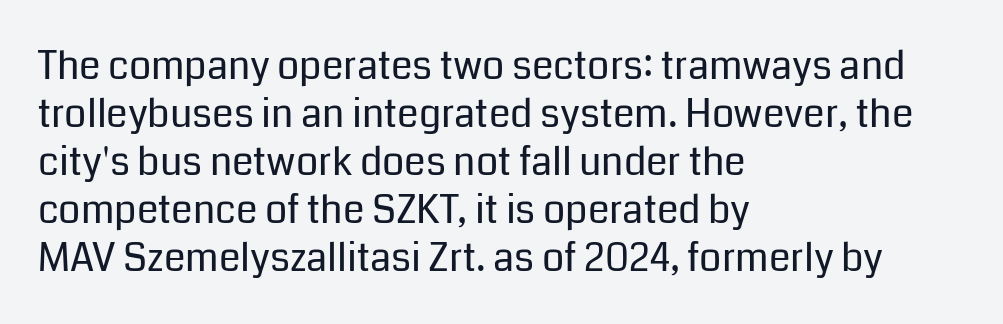
The rendering uses natural spacing where letterforms have individual widths. Compared with a typical body face, this is equally light or lighter still. The gap between lines stays unmarked. Each word holds together tightly as a unit, with standard inter-letter gaps. These lines stack with their left ends in a neat column.
